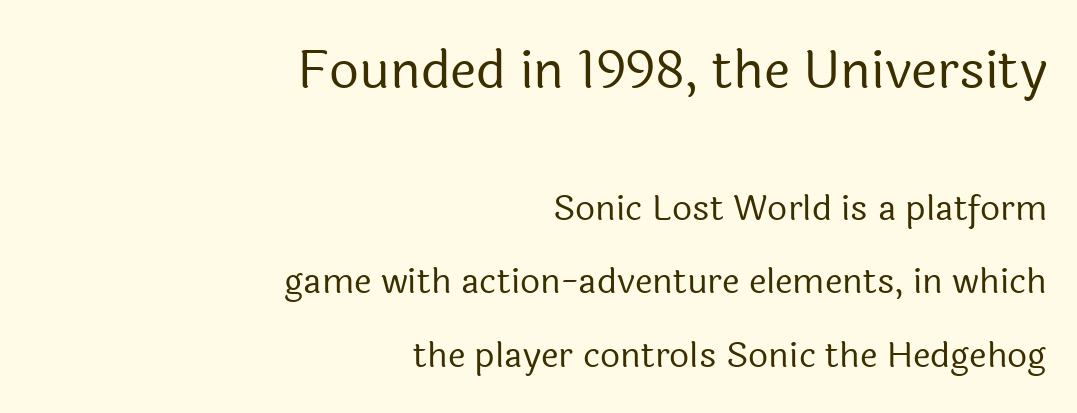
{"serif": "no", "italic": "no", "bold": "no", "weight": "regular", "width": "normal", "x_height": "medium", "monospaced": "no", "underline": "no", "align": "right", "line_spacing": "loose", "line_spacing_ratio": 2.1, "letter_spacing": "normal", "letter_spacing_em": 0.0, "larger_block": "first", "size_ratio": 1.49, "glyph_px": 52}
